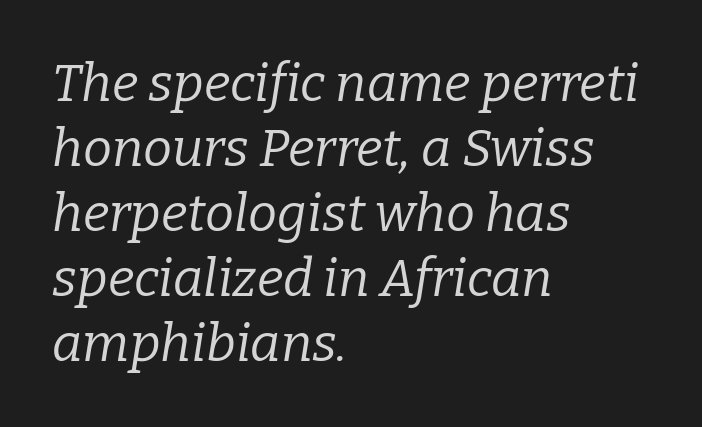
{"serif": "yes", "italic": "yes", "lean": "right", "slant_degrees": 9, "bold": "no", "weight": "regular", "width": "normal", "stroke_contrast": "low", "x_height": "medium", "monospaced": "no", "underline": "no", "align": "left", "line_spacing": "normal", "line_spacing_ratio": 1.25, "letter_spacing": "normal", "letter_spacing_em": 0.0, "glyph_px": 52}
